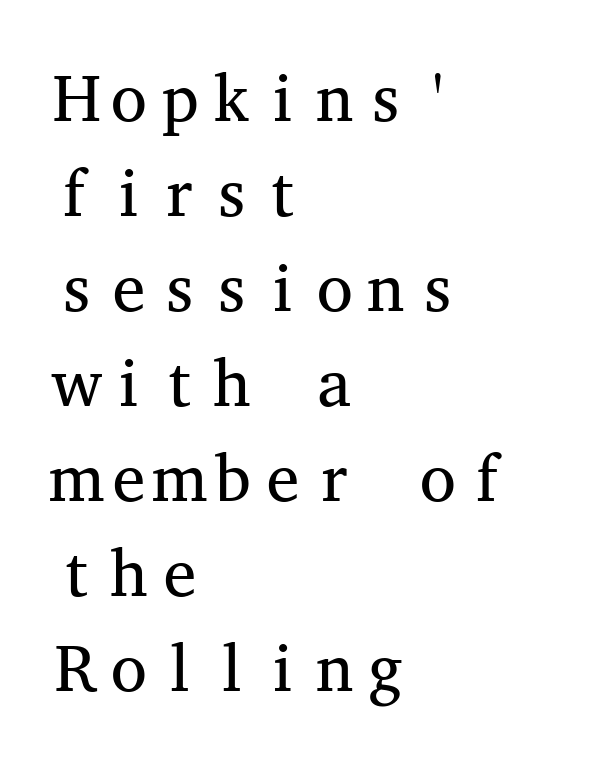
Spacing verdict: monospaced, one width for all characters. The glyphs in this specimen are seriffed. Letter spacing: default. This is not heavy type; no bold has been used. One-word summary of the alignment: left. Descenders are the only things crossing below the line.
